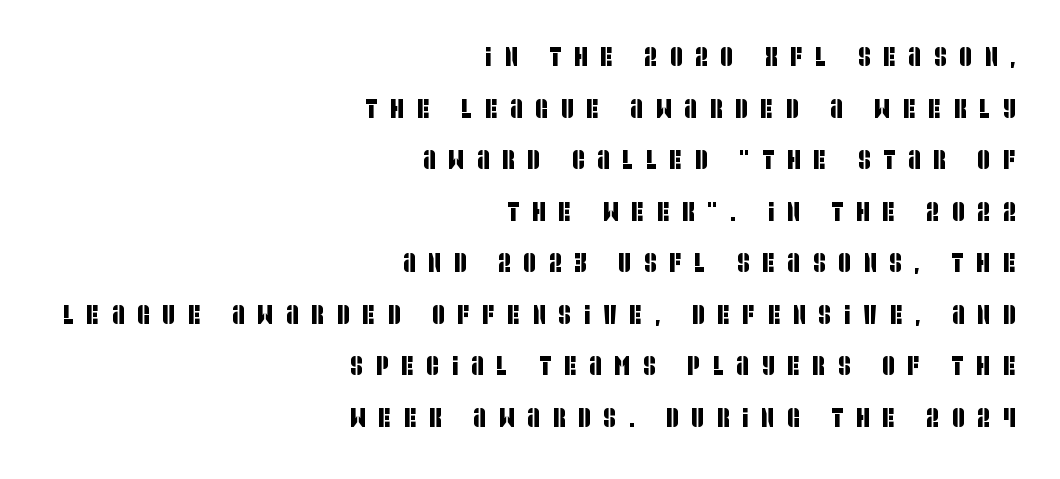
{"underline": "no", "align": "right", "line_spacing": "loose", "line_spacing_ratio": 1.91, "letter_spacing": "wide", "letter_spacing_em": 0.48, "glyph_px": 27}
